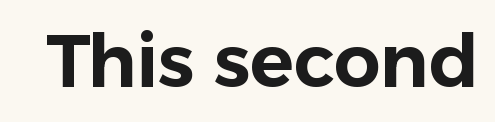
{"serif": "no", "italic": "no", "width": "normal", "stroke_contrast": "low", "x_height": "medium", "monospaced": "no", "underline": "no", "letter_spacing": "normal", "letter_spacing_em": 0.0, "glyph_px": 73}
